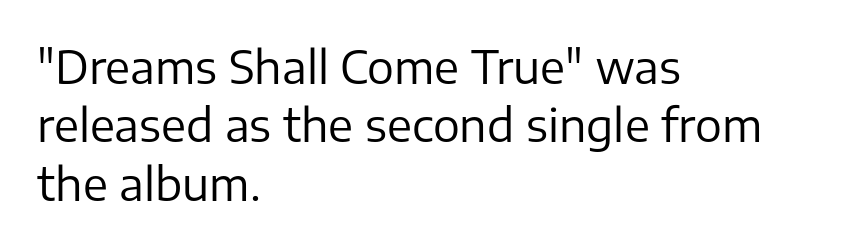
The image shows 45 px regular-weight sans-serif type, upright; set left-aligned, normal line spacing (1.3x), normal letter spacing, not underlined; low stroke contrast and a medium x-height.
